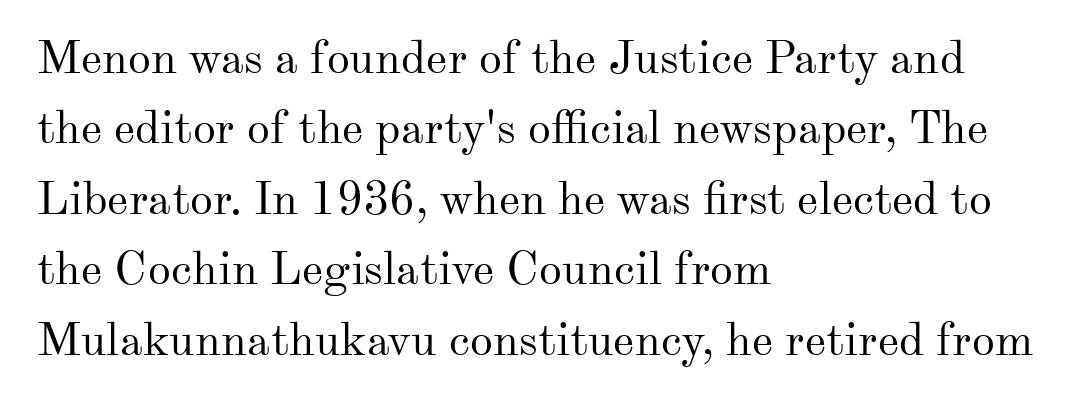
The image shows 46 px regular-weight serif type, upright; set left-aligned, normal line spacing (1.53x), normal letter spacing, not underlined; medium stroke contrast and a small x-height.
